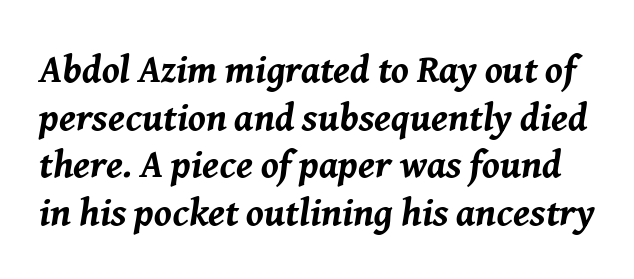
The image shows 39 px bold type, italic (leaning right); set line spacing 1.22x, normal letter spacing, not underlined; medium stroke contrast and a medium x-height.
